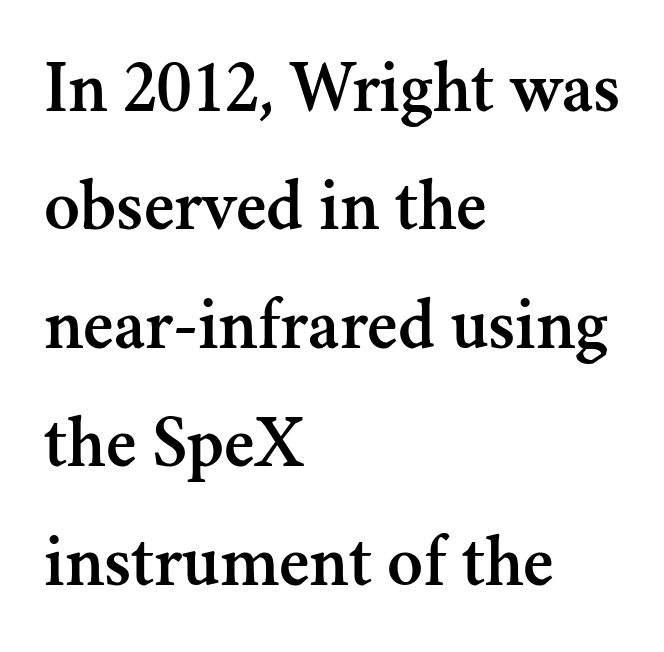
Q: Is the text italic (slanted)? A: No, it is upright.
Q: Is the typeface a serif or a sans-serif typeface? A: Serif.
Q: Is the text underlined? A: No.
Q: How is the paragraph aligned? A: Left-aligned.
Q: Is the spacing between letters normal or unusually wide? A: Normal.
Q: Is the spacing between lines tight, normal or loose? A: Normal.
Q: Width (condensed, normal, or wide)? A: Normal.
Q: Stroke contrast? A: Medium.
Q: x-height? A: Small.
Q: Monospaced? A: No.
